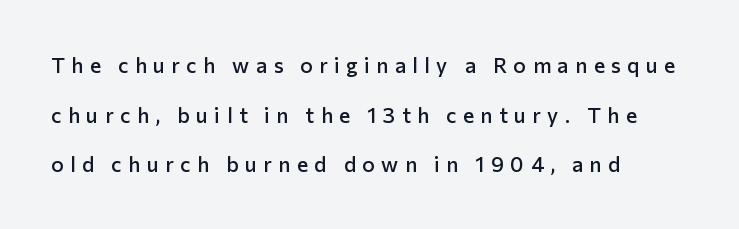
Descenders are the only things crossing below the line. This is roman type, the default non-slanted kind. Leftover space on each line is placed entirely after the last word. How heavy is the stroke? Medium-heavy — a semibold, shy of bold. The type is letterspaced generously, with wide tracking. The leading is generous, giving the passage an open texture.
